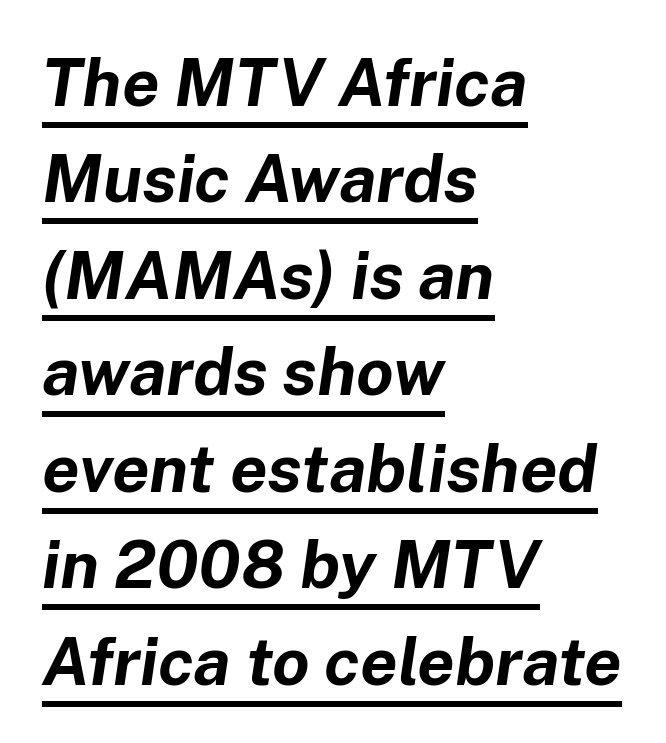
Q: Is the text bold? A: Yes.
Q: Is the text italic (slanted)? A: Yes, it leans right by about 8 degrees.
Q: Is the text underlined? A: Yes.
Q: How is the paragraph aligned? A: Left-aligned.
Q: Is the spacing between letters normal or unusually wide? A: Normal.
Q: Is the spacing between lines tight, normal or loose? A: Normal.
Q: Width (condensed, normal, or wide)? A: Normal.
Q: Stroke contrast? A: Low.
Q: x-height? A: Medium.
Q: Monospaced? A: No.
